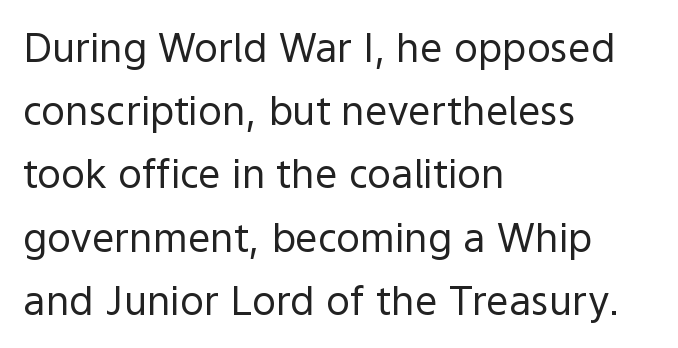
Q: Is the text bold? A: No.
Q: Is the text italic (slanted)? A: No, it is upright.
Q: Is the typeface a serif or a sans-serif typeface? A: Sans-serif.
Q: Is the text underlined? A: No.
Q: How is the paragraph aligned? A: Left-aligned.
Q: Is the spacing between letters normal or unusually wide? A: Normal.
Q: Is the spacing between lines tight, normal or loose? A: Normal.
Q: Width (condensed, normal, or wide)? A: Normal.
Q: x-height? A: Medium.
Q: Monospaced? A: No.
